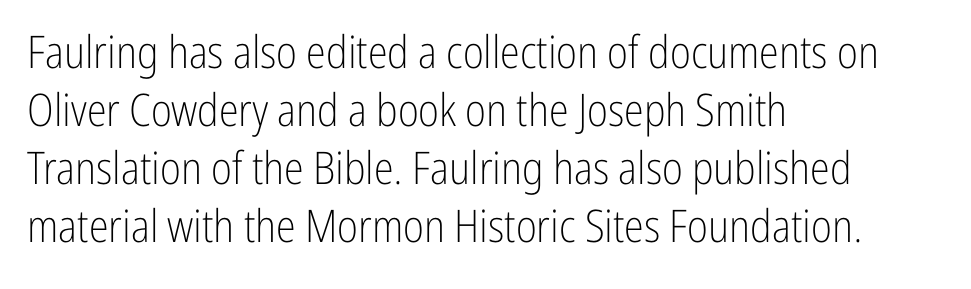
The image shows 45 px light, condensed sans-serif type, upright; set left-aligned, normal line spacing (1.29x), normal letter spacing, not underlined; low stroke contrast and a medium x-height.
